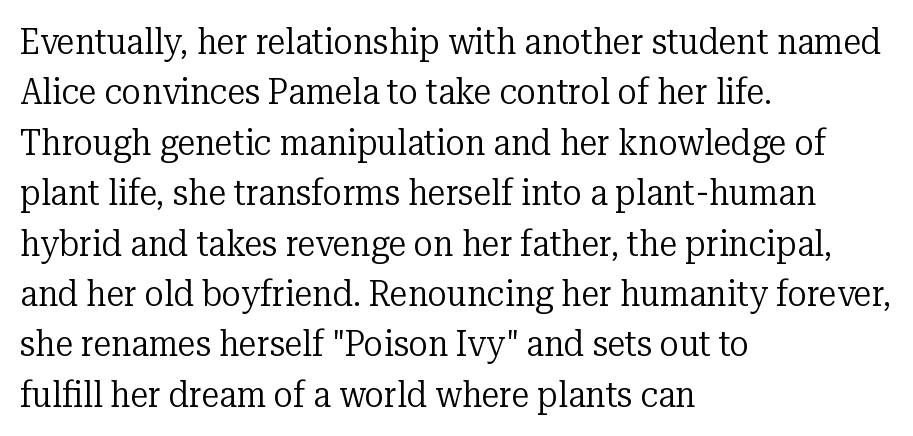
Q: Is the text bold? A: No.
Q: Is the text italic (slanted)? A: No, it is upright.
Q: Is the typeface a serif or a sans-serif typeface? A: Serif.
Q: Is the text underlined? A: No.
Q: How is the paragraph aligned? A: Left-aligned.
Q: Is the spacing between letters normal or unusually wide? A: Normal.
Q: Is the spacing between lines tight, normal or loose? A: Normal.
Q: Width (condensed, normal, or wide)? A: Normal.
Q: Stroke contrast? A: Low.
Q: x-height? A: Medium.
Q: Monospaced? A: No.
